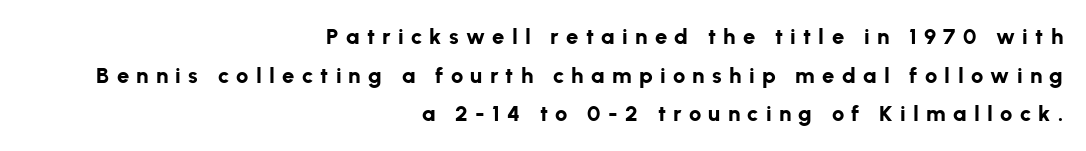
The image shows 22 px bold type, upright; set right-aligned, line spacing 1.76x, unusually wide letter spacing (+0.33 em), not underlined.
